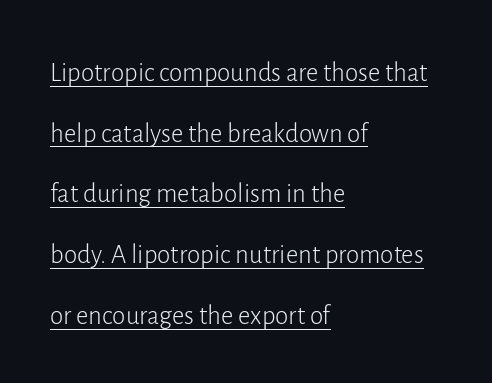
A typesetter would mark this as roman, not italic. A quiet, ordinary-to-light weight characterises the typeface. Glance below the letters and you will spot a drawn line. Horizontal alignment here is leftward, the default for most running prose. You could fit nearly another row in the gap between these rows. Spacing between characters is what you'd get straight out of the box.
